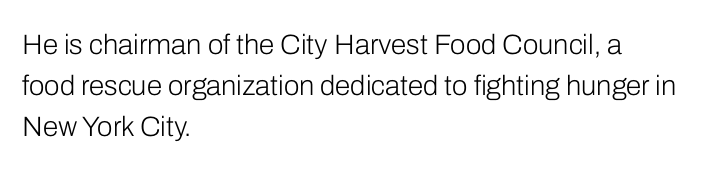
Words appear dense and cohesive because spacing is normal. Line beginnings align vertically; line endings do not. Baseline-to-baseline distance is the conventional proportion of letter height. Stroke thickness stays within the range of a standard reading face or lighter. The glyphs in this specimen are sans serif. The space beneath each line is pristine and unruled.
